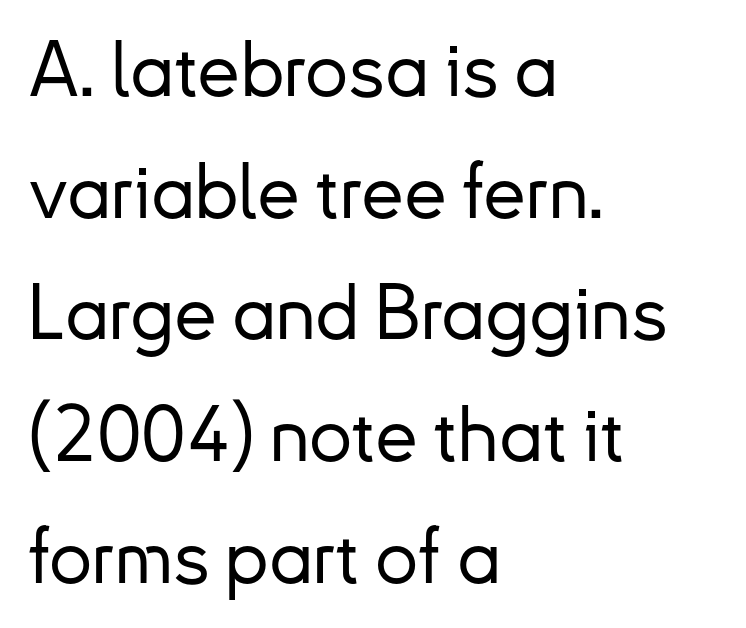
The image shows 77 px sans-serif type, upright; set left-aligned, normal line spacing (1.58x), normal letter spacing, not underlined; low stroke contrast and a small x-height.
